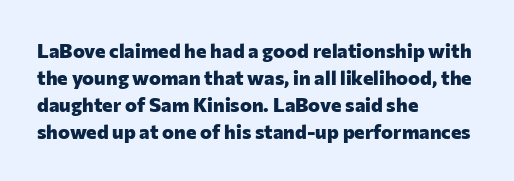
{"italic": "no", "bold": "yes", "underline": "no", "align": "left", "line_spacing": "normal", "line_spacing_ratio": 1.35, "letter_spacing": "normal", "letter_spacing_em": 0.0, "glyph_px": 20}
